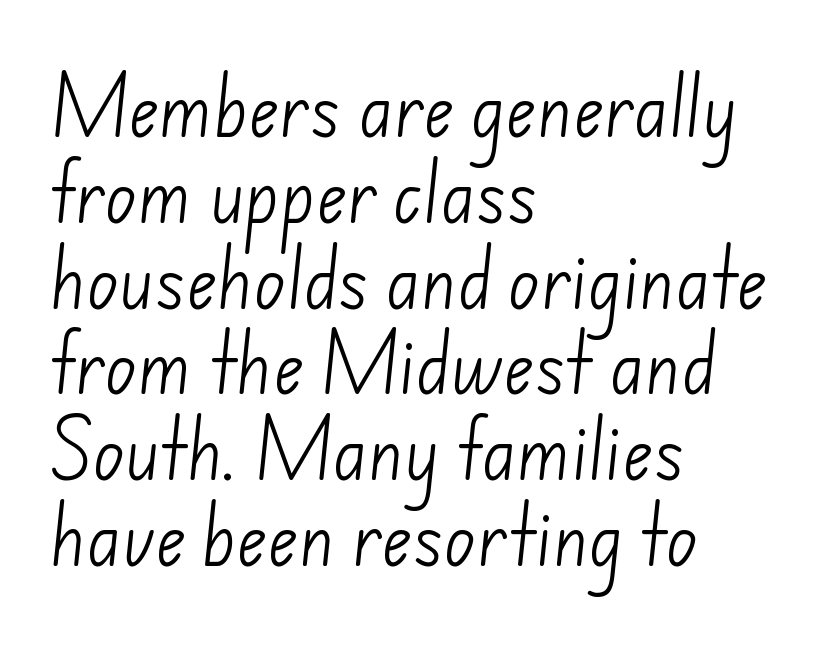
The strokes are not fattened; the text isn't bold. Where is the straight margin? On the left. Nobody touched the tracking dial on this one. The strip under each line holds only bare page. The passage shown stacks its lines at a standard gap.
